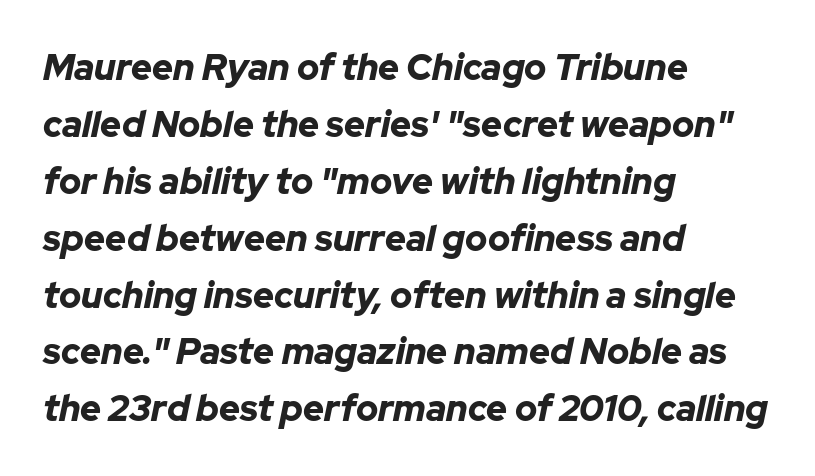
{"italic": "yes", "lean": "right", "slant_degrees": 12, "bold": "yes", "weight": "bold", "width": "normal", "stroke_contrast": "low", "x_height": "medium", "monospaced": "no", "underline": "no", "align": "left", "line_spacing": "normal", "line_spacing_ratio": 1.58, "letter_spacing": "normal", "letter_spacing_em": 0.0, "glyph_px": 36}
